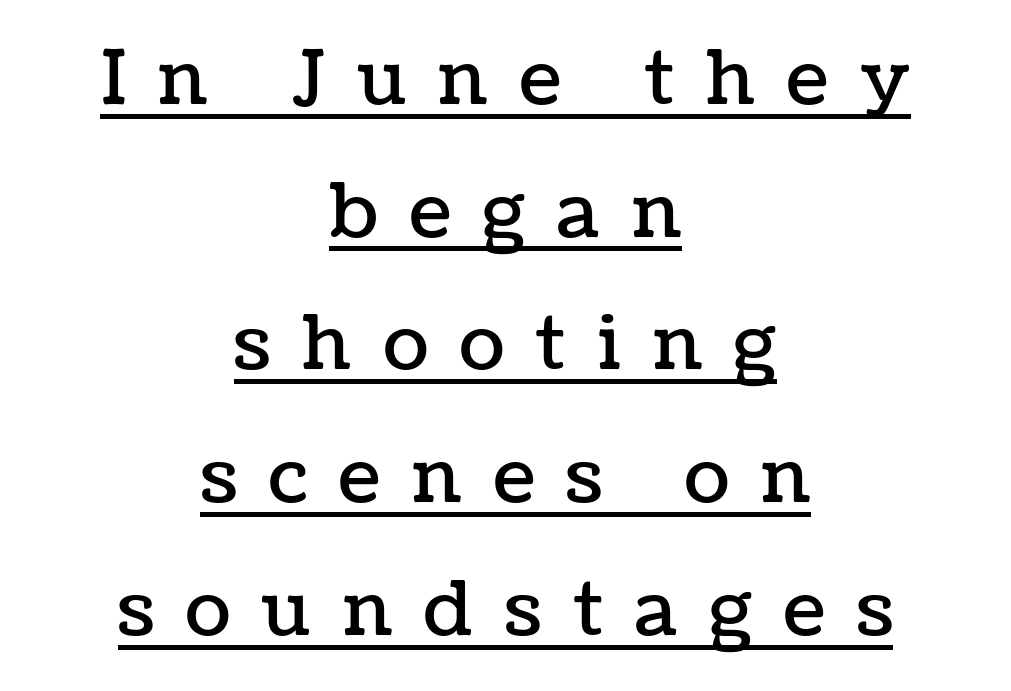
The image shows 75 px text type, upright; set centered, line spacing 1.77x, unusually wide letter spacing (+0.43 em), underlined; low stroke contrast and a medium x-height.
